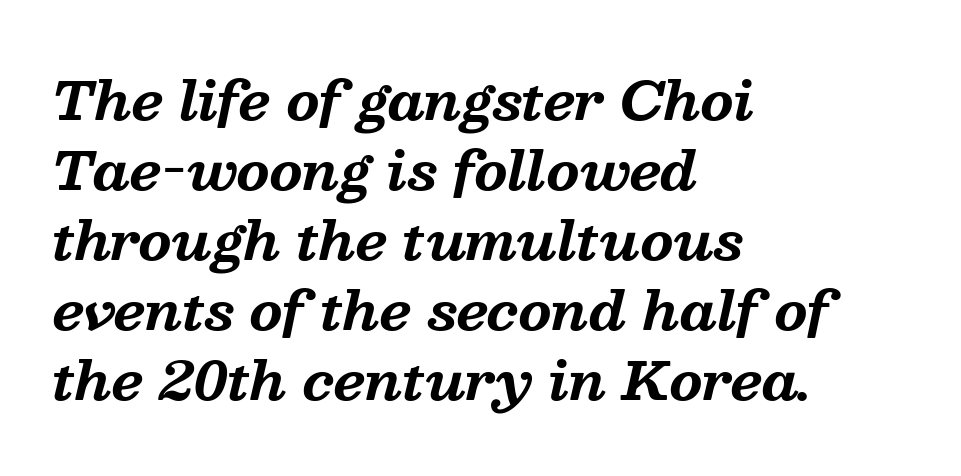
{"serif": "yes", "italic": "yes", "lean": "right", "slant_degrees": 13, "bold": "yes", "weight": "bold", "width": "normal", "stroke_contrast": "medium", "x_height": "medium", "monospaced": "no", "underline": "no", "align": "left", "line_spacing": "normal", "line_spacing_ratio": 1.32, "letter_spacing": "normal", "letter_spacing_em": 0.0, "glyph_px": 53}
